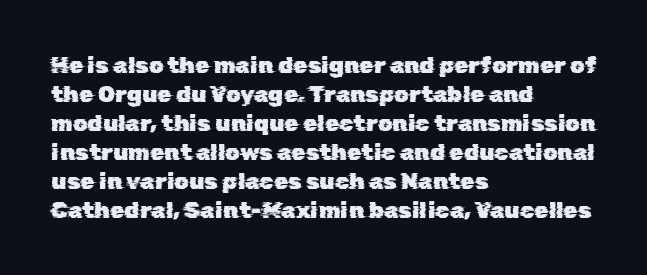
Glyph-to-glyph distance matches everyday printed text. Short and long lines alike share a common starting point at left. Check the space under the baseline: it is left empty. These lines sit exactly where default settings would place them.
